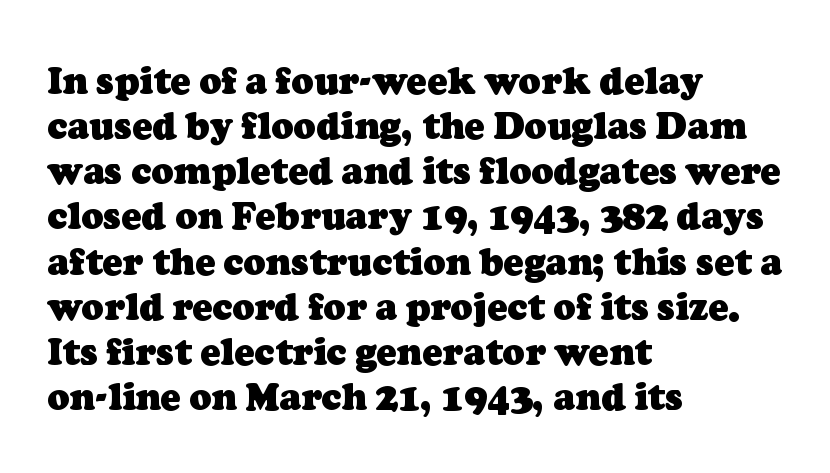
Q: Is the text bold? A: Yes.
Q: Is the typeface a serif or a sans-serif typeface? A: Serif.
Q: Is the text underlined? A: No.
Q: How is the paragraph aligned? A: Left-aligned.
Q: Is the spacing between letters normal or unusually wide? A: Normal.
Q: Width (condensed, normal, or wide)? A: Normal.
Q: Stroke contrast? A: Low.
Q: x-height? A: Medium.
Q: Monospaced? A: No.
